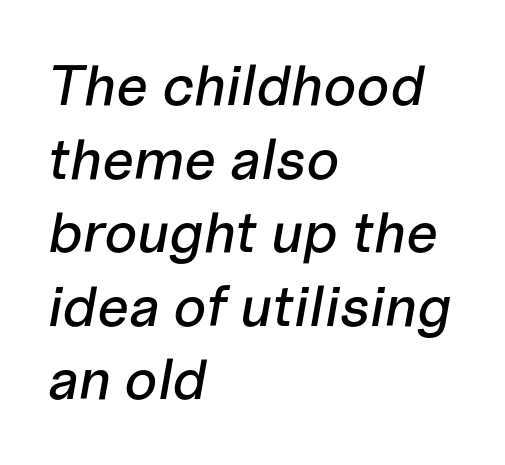
{"italic": "yes", "lean": "right", "slant_degrees": 10, "width": "normal", "stroke_contrast": "low", "x_height": "medium", "monospaced": "no", "underline": "no", "align": "left", "line_spacing": "normal", "line_spacing_ratio": 1.29, "letter_spacing": "normal", "letter_spacing_em": 0.0, "glyph_px": 57}
